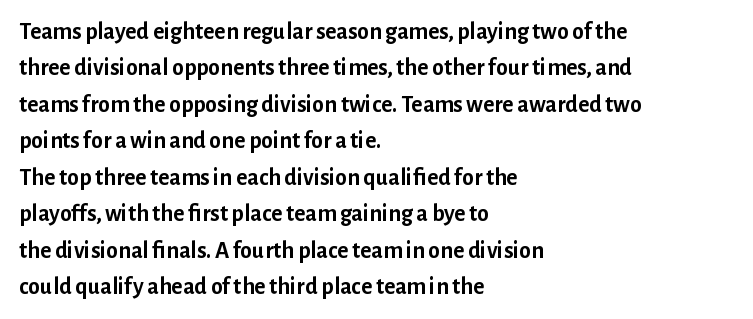
The image shows 24 px bold type, upright; set left-aligned, normal line spacing (1.52x), normal letter spacing, not underlined.
